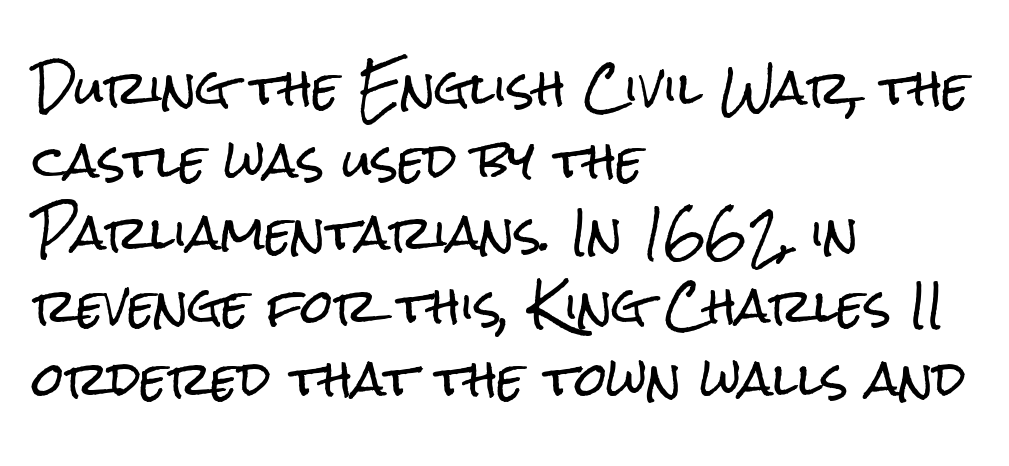
{"serif": "no", "italic": "no", "width": "condensed", "stroke_contrast": "low", "x_height": "medium", "monospaced": "no", "underline": "no", "align": "left", "line_spacing": "normal", "line_spacing_ratio": 1.58, "letter_spacing": "normal", "letter_spacing_em": 0.0, "glyph_px": 46}
